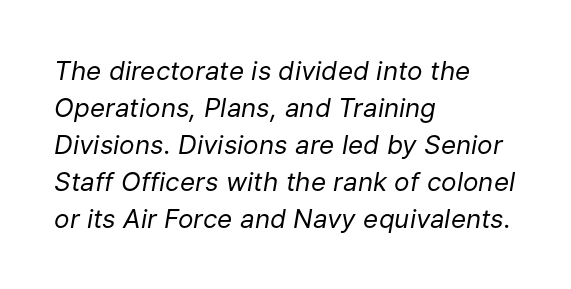
{"italic": "yes", "lean": "right", "slant_degrees": 9, "bold": "no", "underline": "no", "align": "left", "line_spacing": "normal", "line_spacing_ratio": 1.42, "letter_spacing": "normal", "letter_spacing_em": 0.0, "glyph_px": 26}
